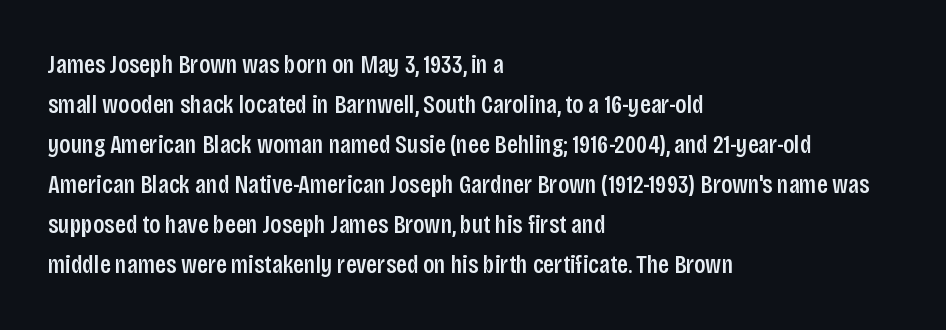
{"italic": "no", "underline": "no", "align": "left", "line_spacing": "normal", "line_spacing_ratio": 1.54, "letter_spacing": "normal", "letter_spacing_em": 0.0, "glyph_px": 26}
